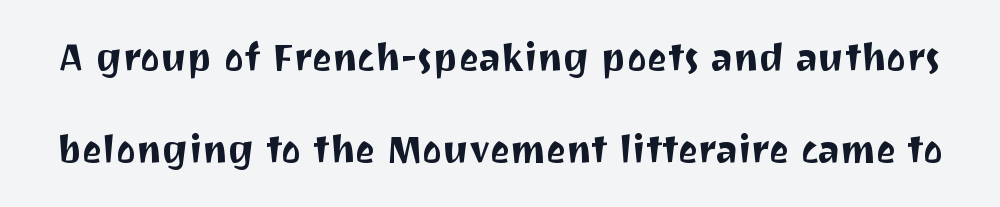
Posture: straight, roman, zero tilt. Nothing sits at the stroke ends, so this counts as sans-serif. The specimen omits any rule beneath the text block's lines. These lines are rendered in a variable-pitch font.
